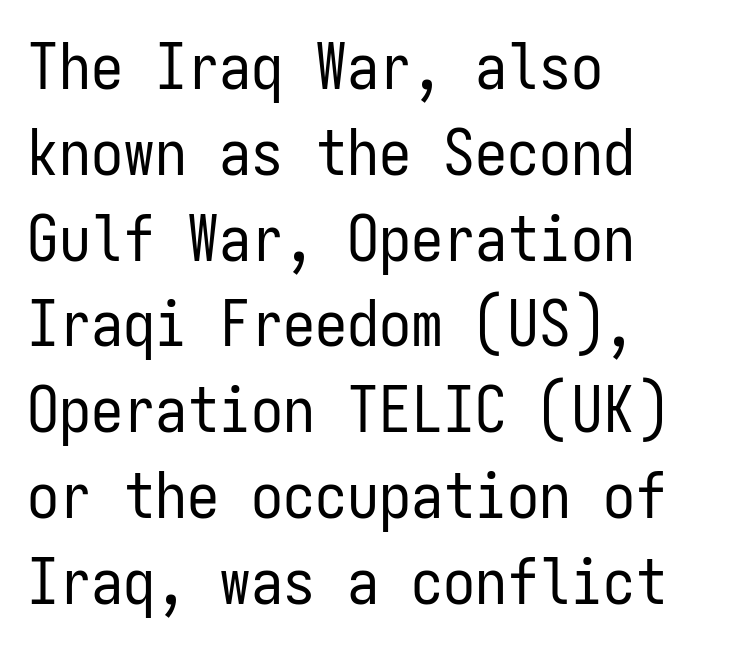
Q: Is the text bold? A: No.
Q: Is the text italic (slanted)? A: No, it is upright.
Q: Is the typeface a serif or a sans-serif typeface? A: Sans-serif.
Q: Is the text underlined? A: No.
Q: How is the paragraph aligned? A: Left-aligned.
Q: Is the spacing between letters normal or unusually wide? A: Normal.
Q: Is the spacing between lines tight, normal or loose? A: Normal.
Q: Width (condensed, normal, or wide)? A: Condensed.
Q: Stroke contrast? A: Low.
Q: x-height? A: Medium.
Q: Monospaced? A: Yes.
